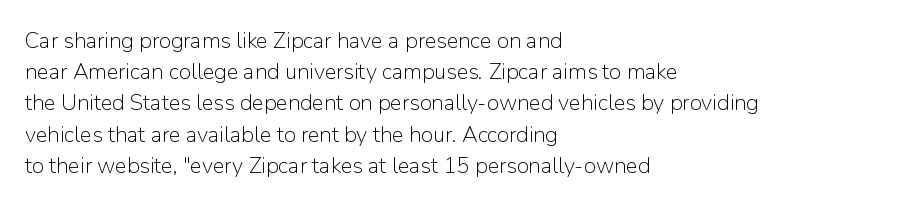
The image shows 22 px text type, upright; set left-aligned, normal line spacing (1.42x), normal letter spacing, not underlined.
